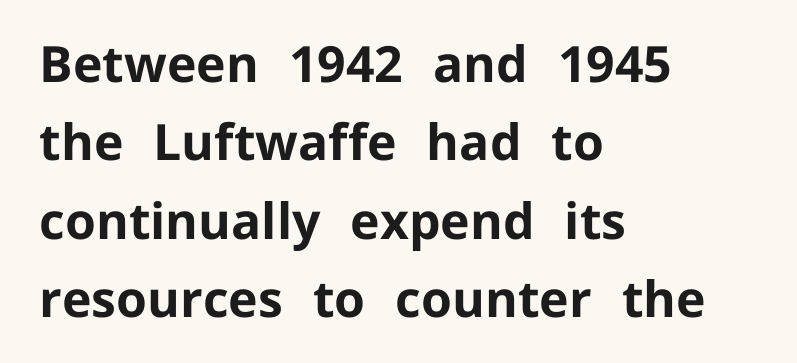
Check under the words: just untouched page. Do the characters align in a grid? No, the font is proportional. Does the weight exceed regular? Yes, all the way to bold. A typesetter would call this leading conventional body-copy spacing. The tracking reads as untouched default to a designer's eye. Check where the strokes stop: nothing finishes them off — pure sans.
